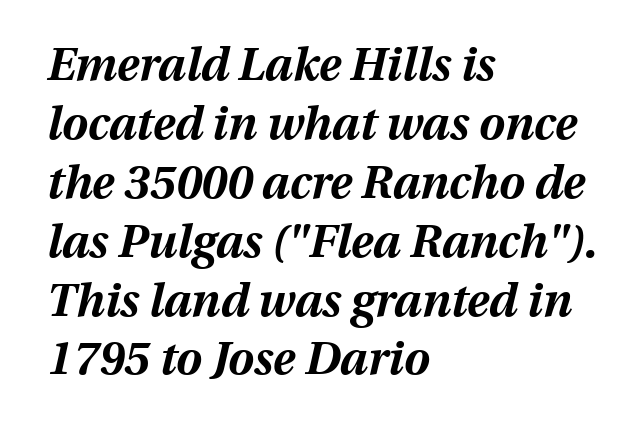
The vertical gap from one line to the next is medium. Anything drawn beneath the words? Only blank space. Stroke thickness is high; the sample reads as a true bold. A student would call this left alignment; a typographer would say flush left, rag right. The passage shown leans; its letterforms are oblique.
